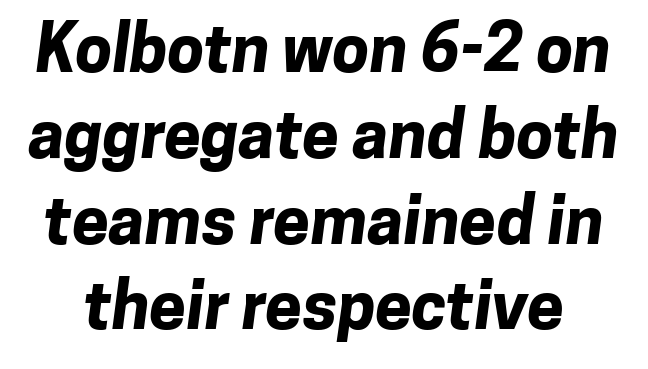
{"serif": "no", "bold": "yes", "weight": "bold", "width": "normal", "stroke_contrast": "low", "x_height": "medium", "monospaced": "no", "underline": "no", "line_spacing": "normal", "line_spacing_ratio": 1.3, "letter_spacing": "normal", "letter_spacing_em": 0.0, "glyph_px": 66}
